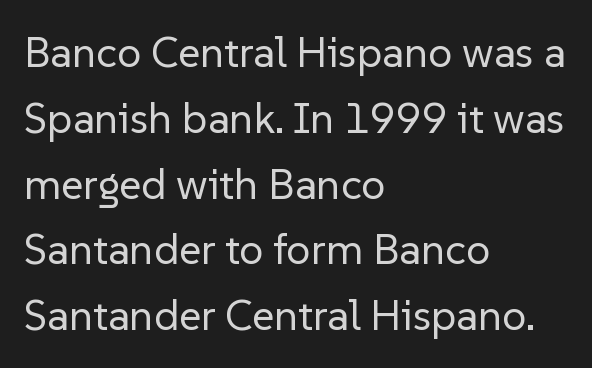
Classification — sans serif. Proportional: the letters do not fall into vertical columns. How would I describe the line gaps? Plain and ordinary. The face used here is rendered with its standard letterfit.
